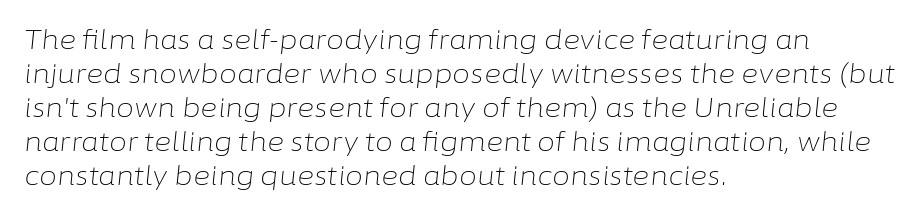
{"italic": "yes", "lean": "right", "slant_degrees": 6, "bold": "no", "underline": "no", "align": "left", "line_spacing": "normal", "line_spacing_ratio": 1.31, "letter_spacing": "normal", "letter_spacing_em": 0.0, "glyph_px": 26}
